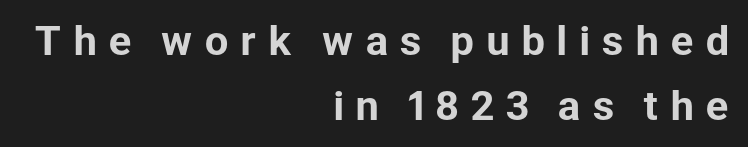
Q: Is the text italic (slanted)? A: No, it is upright.
Q: Is the typeface a serif or a sans-serif typeface? A: Sans-serif.
Q: Is the text underlined? A: No.
Q: How is the paragraph aligned? A: Right-aligned.
Q: Is the spacing between letters normal or unusually wide? A: Unusually wide.
Q: Is the spacing between lines tight, normal or loose? A: Normal.
Q: Width (condensed, normal, or wide)? A: Normal.
Q: Stroke contrast? A: Low.
Q: x-height? A: Medium.
Q: Monospaced? A: No.
